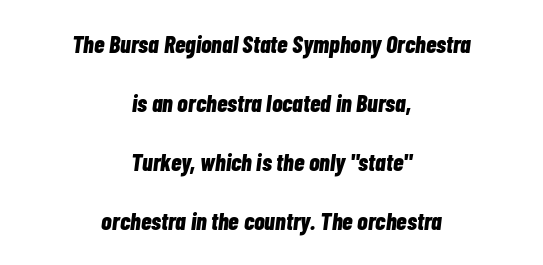
{"italic": "yes", "lean": "right", "slant_degrees": 7, "bold": "yes", "underline": "no", "align": "center", "line_spacing": "loose", "line_spacing_ratio": 2.46, "letter_spacing": "normal", "letter_spacing_em": 0.0, "glyph_px": 24}
